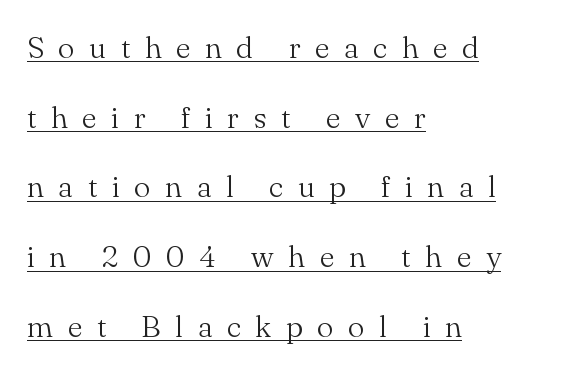
{"serif": "yes", "italic": "no", "bold": "no", "weight": "light", "width": "normal", "stroke_contrast": "medium", "x_height": "small", "monospaced": "no", "underline": "yes", "align": "left", "line_spacing": "loose", "line_spacing_ratio": 2.25, "letter_spacing": "wide", "letter_spacing_em": 0.47, "glyph_px": 31}
